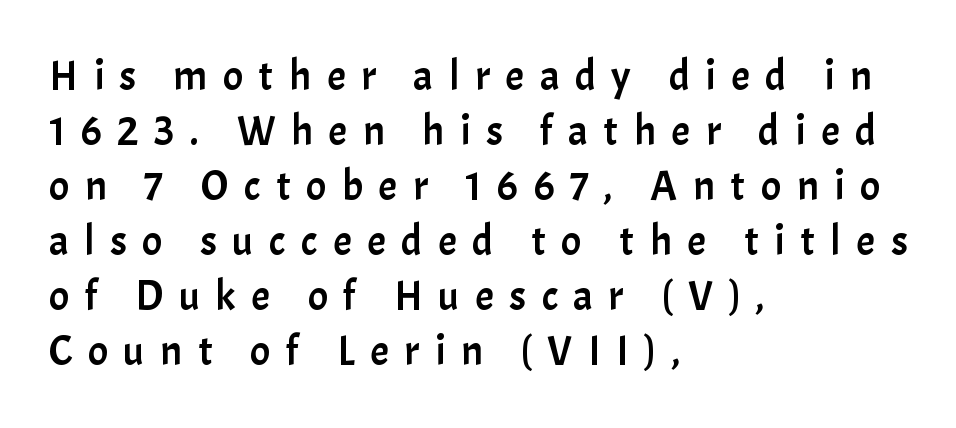
{"serif": "no", "italic": "no", "width": "normal", "stroke_contrast": "low", "x_height": "medium", "monospaced": "no", "underline": "no", "align": "left", "line_spacing": "normal", "line_spacing_ratio": 1.31, "letter_spacing": "wide", "letter_spacing_em": 0.37, "glyph_px": 42}
